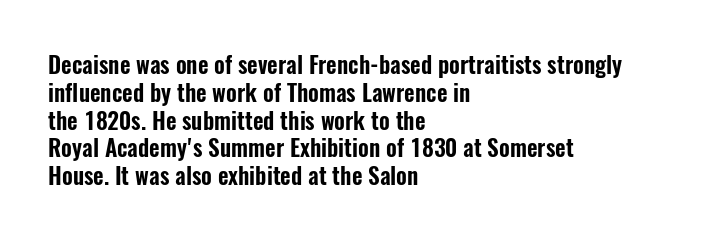
{"italic": "no", "underline": "no", "align": "left", "line_spacing_ratio": 1.21, "letter_spacing": "normal", "letter_spacing_em": 0.0, "glyph_px": 23}
